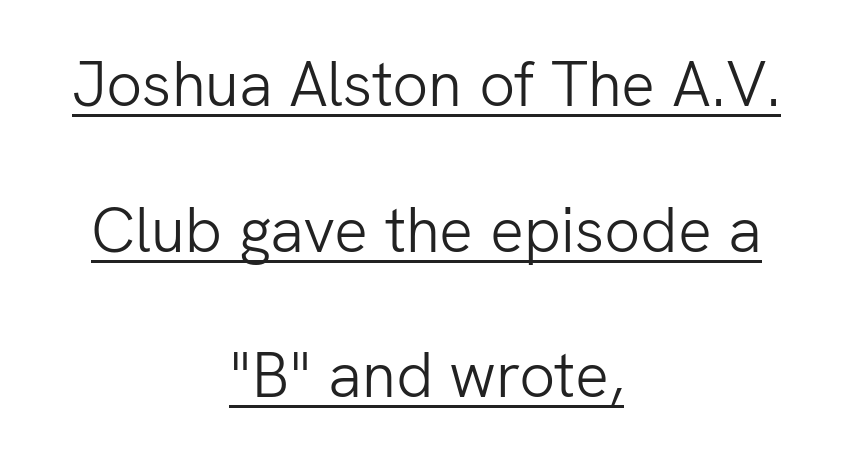
The image shows 63 px light sans-serif type, upright; set centered, loose line spacing (2.31x), normal letter spacing, underlined; low stroke contrast and a medium x-height.
